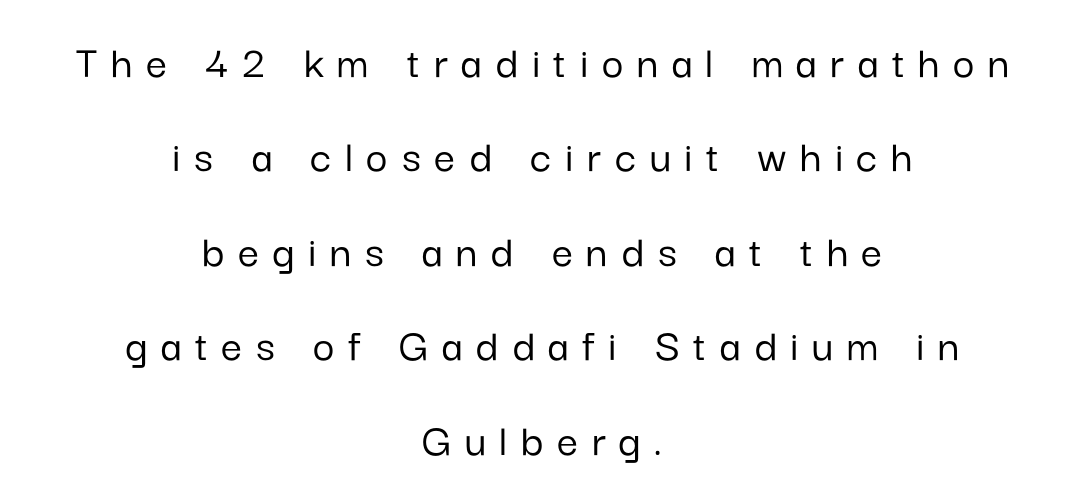
This rendering employs a face without finishing strokes, i.e., a sans-serif. Horizontal bands of white between lines are thick stripes. The type sits square on the baseline with zero lean. Is this a fixed-width face? No — the glyphs have proportional, varying widths.
